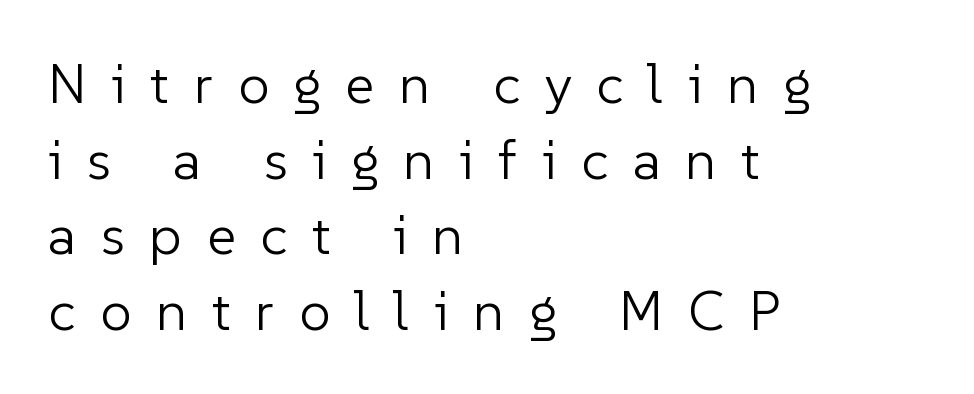
The paragraph shown leans on its left margin. The letters carry no serifs — their stems end cleanly without finishing strokes. Tracking value appears strongly positive — letters spread wide. Anything drawn beneath the words? Only blank space. Is this a fixed-width face? No — the glyphs have proportional, varying widths.
